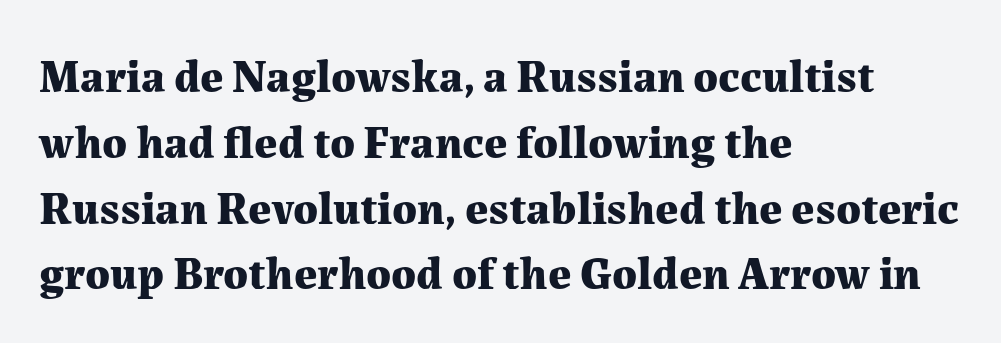
{"serif": "yes", "italic": "no", "bold": "yes", "weight": "bold", "width": "normal", "stroke_contrast": "medium", "x_height": "medium", "monospaced": "no", "underline": "no", "align": "left", "line_spacing": "normal", "line_spacing_ratio": 1.43, "letter_spacing": "normal", "letter_spacing_em": 0.0, "glyph_px": 46}
